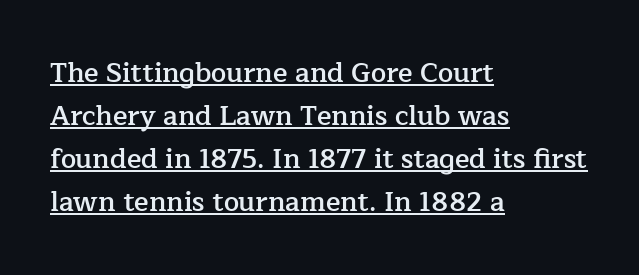
Q: Is the text bold? A: Semi-bold.
Q: Is the text italic (slanted)? A: No, it is upright.
Q: Is the text underlined? A: Yes.
Q: How is the paragraph aligned? A: Left-aligned.
Q: Is the spacing between letters normal or unusually wide? A: Normal.
Q: Is the spacing between lines tight, normal or loose? A: Normal.
